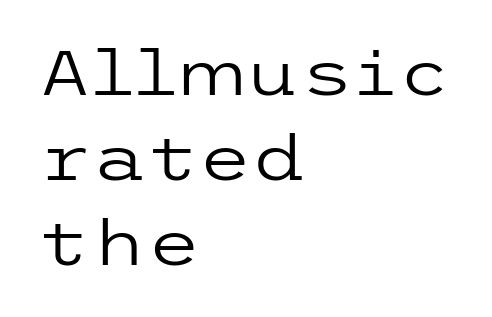
The image shows 62 px regular-weight, wide sans-serif type, upright; set left-aligned, normal line spacing (1.37x), normal letter spacing, not underlined; low stroke contrast and a medium x-height.
